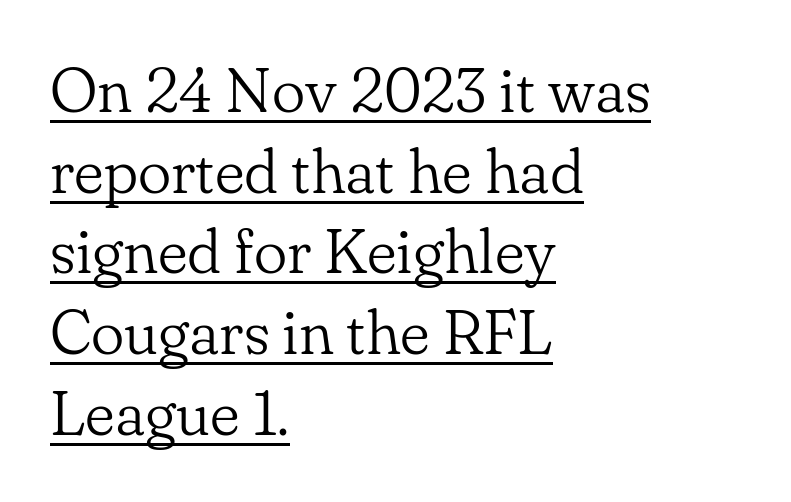
{"serif": "yes", "italic": "no", "bold": "no", "weight": "light", "width": "normal", "stroke_contrast": "low", "x_height": "small", "monospaced": "no", "underline": "yes", "align": "left", "line_spacing": "normal", "line_spacing_ratio": 1.28, "letter_spacing": "normal", "letter_spacing_em": 0.0, "glyph_px": 63}
